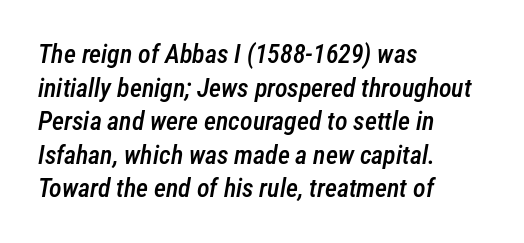
The image shows 26 px text type, italic (leaning right); set left-aligned, normal line spacing (1.29x), normal letter spacing, not underlined.
